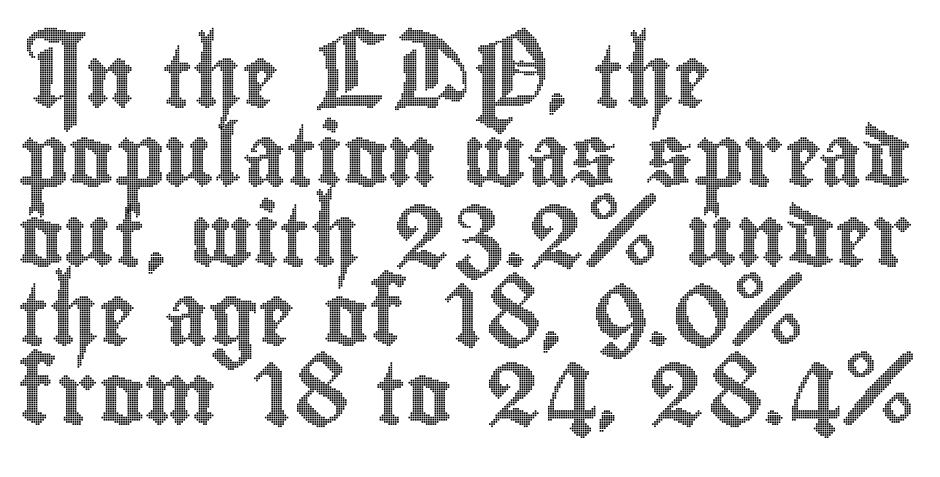
The image shows 61 px condensed type, upright; set left-aligned, normal line spacing (1.3x), normal letter spacing, not underlined; a small x-height.
